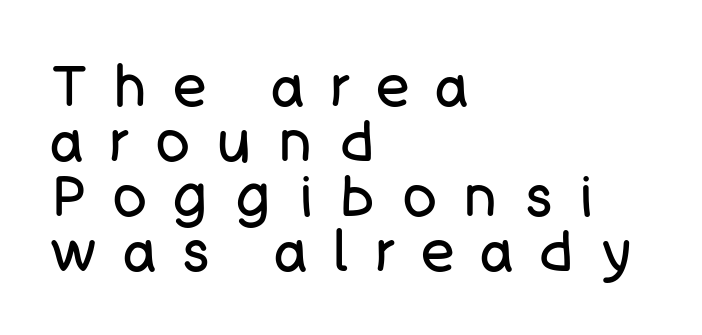
Q: Is the text bold? A: No.
Q: Is the text italic (slanted)? A: No, it is upright.
Q: Is the typeface a serif or a sans-serif typeface? A: Sans-serif.
Q: Is the text underlined? A: No.
Q: How is the paragraph aligned? A: Left-aligned.
Q: Is the spacing between letters normal or unusually wide? A: Unusually wide.
Q: Is the spacing between lines tight, normal or loose? A: Tight.
Q: Width (condensed, normal, or wide)? A: Normal.
Q: Stroke contrast? A: Low.
Q: x-height? A: Large.
Q: Monospaced? A: No.
